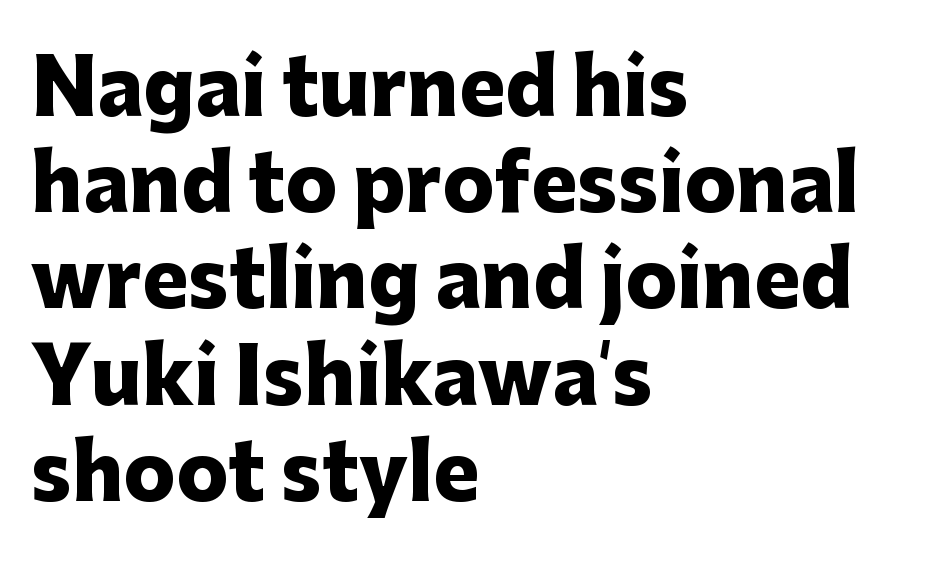
{"serif": "no", "italic": "no", "bold": "yes", "weight": "heavy", "width": "normal", "stroke_contrast": "low", "x_height": "medium", "monospaced": "no", "underline": "no", "align": "left", "line_spacing": "normal", "line_spacing_ratio": 1.25, "letter_spacing": "normal", "letter_spacing_em": 0.0, "glyph_px": 77}
